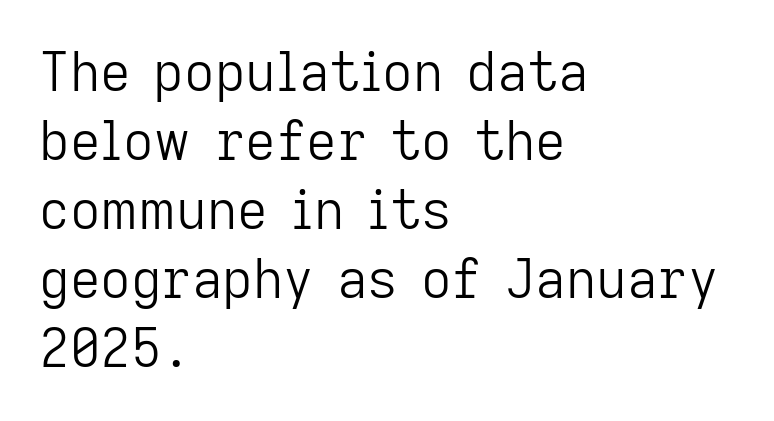
Q: Is the text bold? A: No.
Q: Is the text italic (slanted)? A: No, it is upright.
Q: Is the typeface a serif or a sans-serif typeface? A: Sans-serif.
Q: Is the text underlined? A: No.
Q: How is the paragraph aligned? A: Left-aligned.
Q: Is the spacing between letters normal or unusually wide? A: Normal.
Q: Is the spacing between lines tight, normal or loose? A: Normal.
Q: Width (condensed, normal, or wide)? A: Normal.
Q: Stroke contrast? A: Low.
Q: x-height? A: Medium.
Q: Monospaced? A: No.
